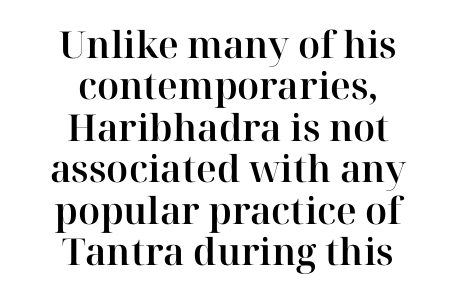
The string is rendered with underlining switched off. In terms of posture, this sample is upright. Is there much room between lines? No — they nearly touch. Leftover space on each line is divided equally before and after the words.
